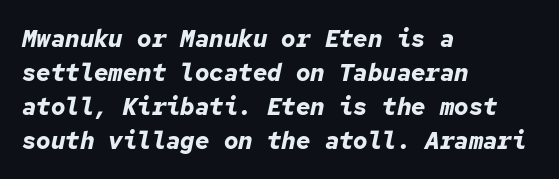
The image shows 24 px bold type, italic (leaning right); set left-aligned, normal line spacing (1.41x), normal letter spacing, not underlined.
